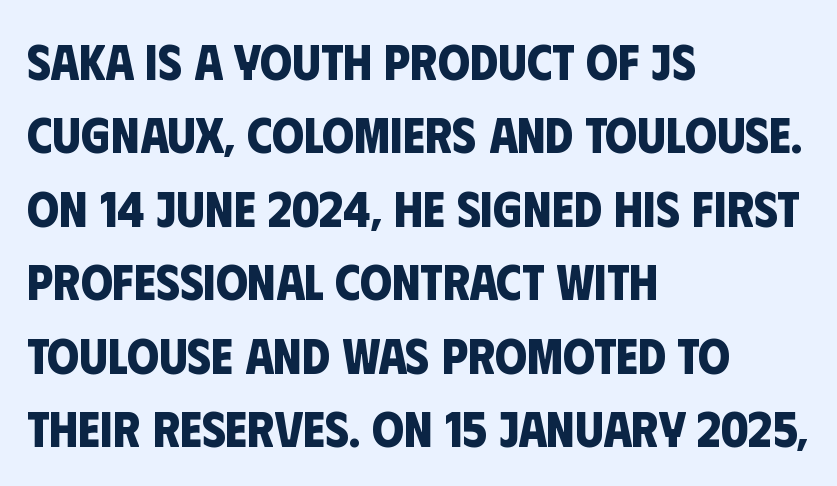
The image shows 51 px bold, condensed sans-serif type; set left-aligned, normal line spacing (1.44x), normal letter spacing, not underlined; low stroke contrast and a large x-height.
